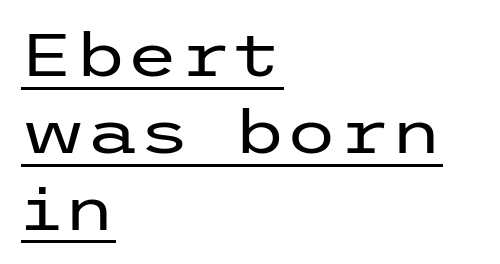
Q: Is the text bold? A: No.
Q: Is the text italic (slanted)? A: No, it is upright.
Q: Is the typeface a serif or a sans-serif typeface? A: Sans-serif.
Q: Is the text underlined? A: Yes.
Q: How is the paragraph aligned? A: Left-aligned.
Q: Is the spacing between letters normal or unusually wide? A: Normal.
Q: Is the spacing between lines tight, normal or loose? A: Normal.
Q: Width (condensed, normal, or wide)? A: Wide.
Q: Stroke contrast? A: Low.
Q: x-height? A: Medium.
